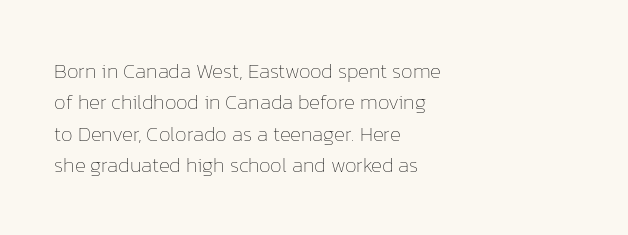
{"italic": "no", "bold": "no", "underline": "no", "align": "left", "line_spacing": "normal", "line_spacing_ratio": 1.49, "letter_spacing": "normal", "letter_spacing_em": 0.0, "glyph_px": 21}
